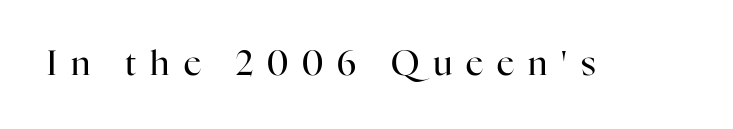
The image shows 34 px regular-weight serif type, upright; set unusually wide letter spacing (+0.41 em), not underlined; high stroke contrast and a medium x-height.
